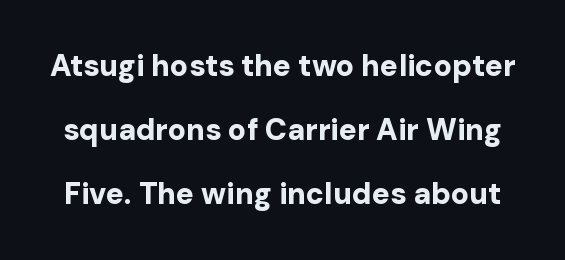
The image shows 30 px bold sans-serif type, upright; set loose line spacing (2.13x), normal letter spacing, not underlined; low stroke contrast and a medium x-height.
